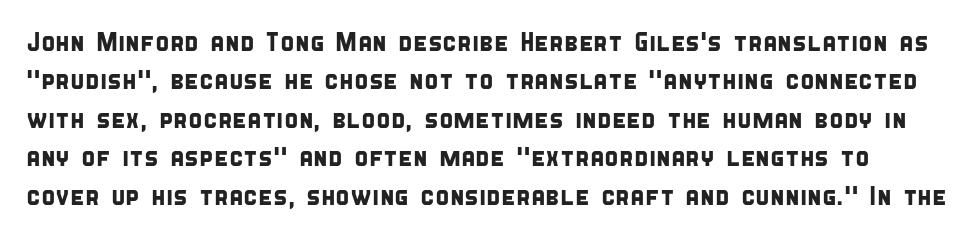
The image shows 26 px text type; set normal line spacing (1.48x), normal letter spacing, not underlined.
